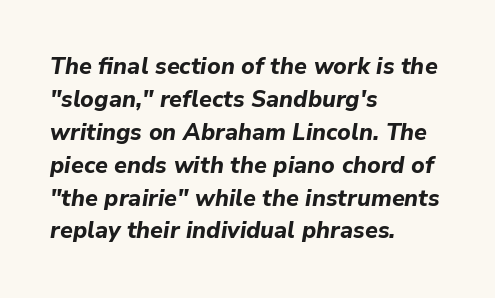
Q: Is the text bold? A: Yes.
Q: Is the text italic (slanted)? A: Yes, it leans right by about 9 degrees.
Q: Is the text underlined? A: No.
Q: How is the paragraph aligned? A: Left-aligned.
Q: Is the spacing between letters normal or unusually wide? A: Normal.
Q: Is the spacing between lines tight, normal or loose? A: Normal.
